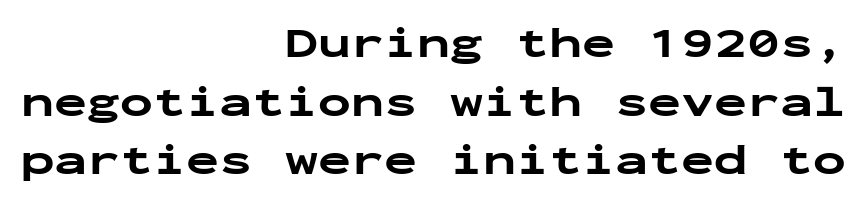
{"serif": "no", "italic": "no", "bold": "yes", "weight": "bold", "width": "wide", "stroke_contrast": "low", "x_height": "medium", "monospaced": "yes", "underline": "no", "align": "right", "line_spacing": "normal", "line_spacing_ratio": 1.33, "letter_spacing": "normal", "letter_spacing_em": 0.0, "glyph_px": 44}
